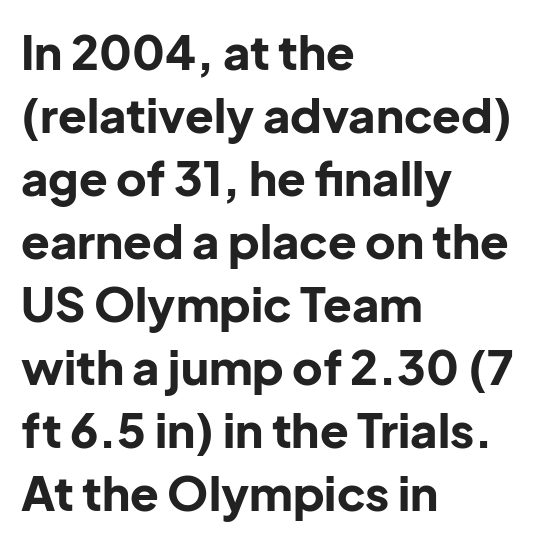
The image shows 47 px bold sans-serif type, upright; set left-aligned, normal line spacing (1.34x), normal letter spacing, not underlined; low stroke contrast and a medium x-height.
